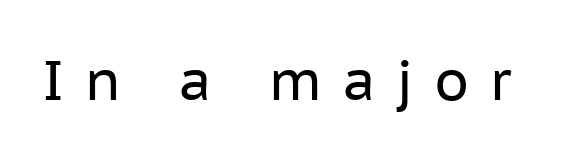
The image shows 56 px regular-weight sans-serif type, upright; set unusually wide letter spacing (+0.37 em), not underlined; low stroke contrast and a medium x-height.
